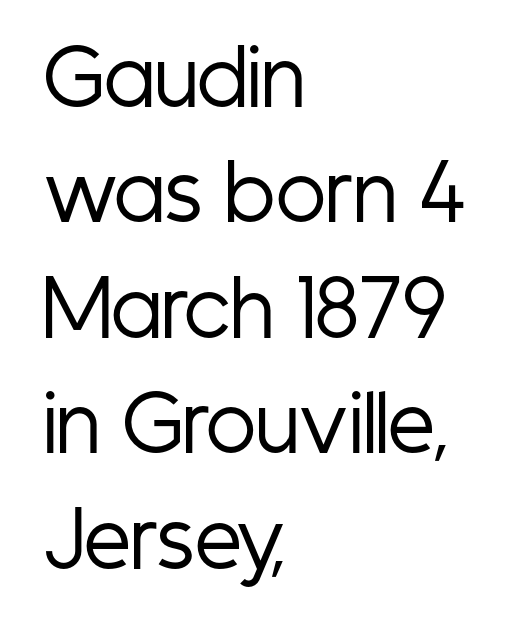
Caption: face not bold, strokes unweighted. The passage shown is not underscored anywhere. The glyphs in this specimen are sans serif. Each word holds together tightly as a unit, with standard inter-letter gaps.
